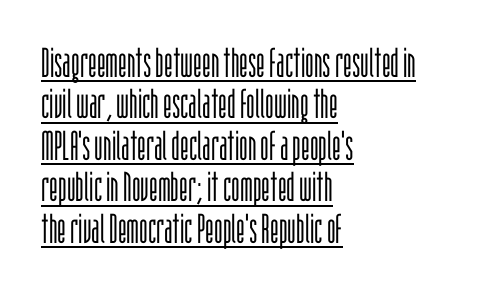
{"serif": "no", "italic": "no", "bold": "no", "weight": "light", "width": "condensed", "stroke_contrast": "low", "x_height": "large", "monospaced": "no", "underline": "yes", "align": "left", "line_spacing": "tight", "line_spacing_ratio": 1.01, "letter_spacing": "normal", "letter_spacing_em": 0.0, "glyph_px": 41}
